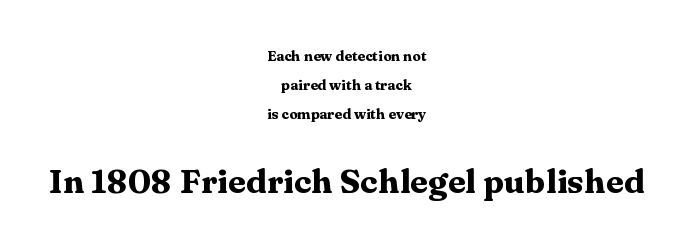
Classification — serif. Has an underline been added? It has not. Reading top to bottom, the characters get bigger at the block break. The block of text is sparse from top to bottom, with ample space between rows. The rendering uses natural spacing where letterforms have individual widths. A dark, heavy texture on the line: the type is bold.
